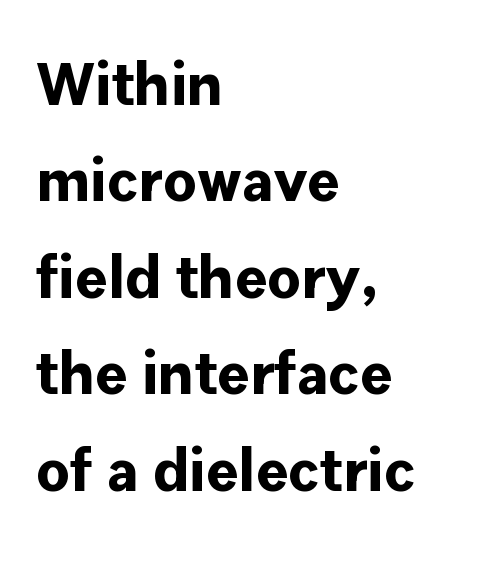
The image shows 61 px bold sans-serif type, upright; set left-aligned, normal line spacing (1.58x), normal letter spacing, not underlined; low stroke contrast and a medium x-height.
